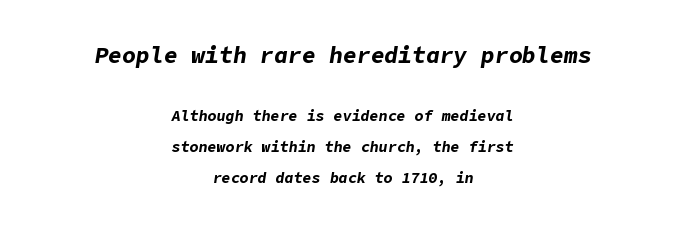
Style check: oblique. Bare-footed words on every line. The font is running at its bold setting. You could call the tracking neutral — neither tight nor loose. The designer gave the opening block more size than the closing block.
